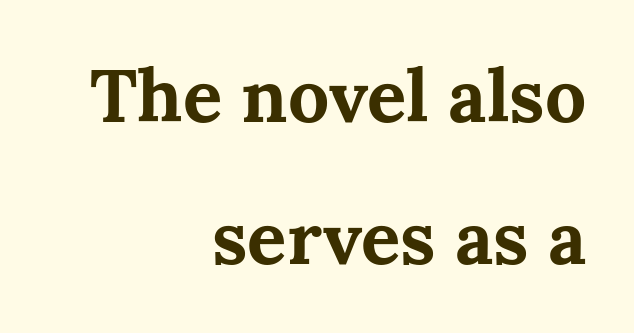
The passage shown is emphatically bold. Little horizontal feet cap the strokes, marking this as serif type. Line endings align vertically; line beginnings do not. The area under the type is left untouched. This sample uses an upright cut, with every glyph sitting square on the baseline.
